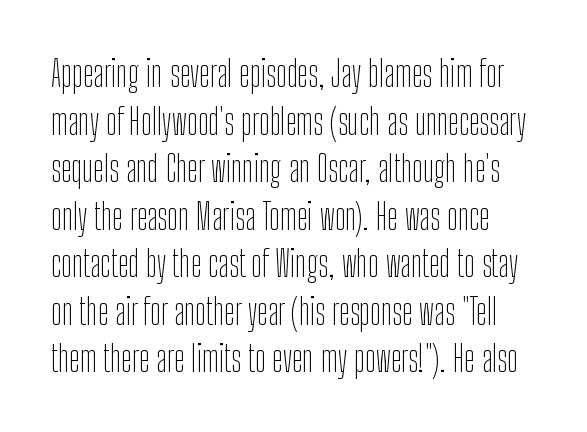
Clear beneath every line of the passage. Is the letter spacing exaggerated? No — it looks like the ordinary default. The letters stand straight up with perfectly vertical stems. Stems and bowls with no extra thickness — not bold. Is this a sans? Yes — the strokes have no serifs. Each letter keeps its own natural width here, so spacing adapts to shape.
